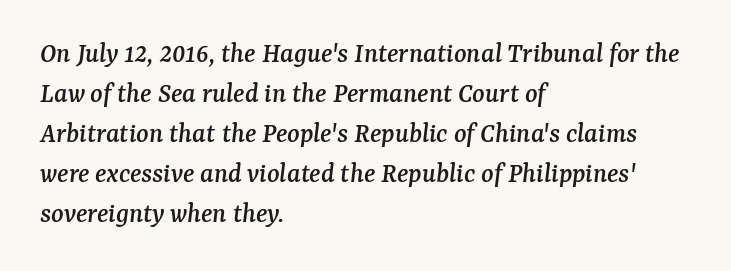
Q: Is the text italic (slanted)? A: Yes, it leans right by about 7 degrees.
Q: Is the typeface a serif or a sans-serif typeface? A: Serif.
Q: Is the text underlined? A: No.
Q: How is the paragraph aligned? A: Left-aligned.
Q: Is the spacing between letters normal or unusually wide? A: Normal.
Q: Is the spacing between lines tight, normal or loose? A: Normal.
Q: Width (condensed, normal, or wide)? A: Normal.
Q: Stroke contrast? A: Medium.
Q: x-height? A: Medium.
Q: Monospaced? A: No.
